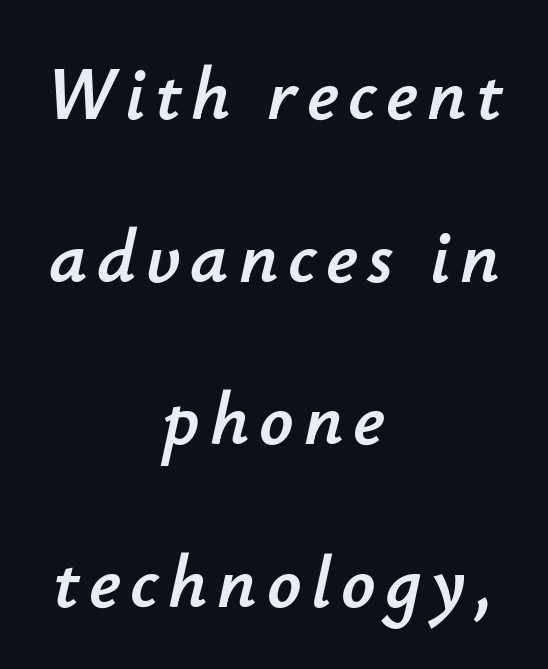
The image shows 75 px text type, italic (leaning right); set centered, loose line spacing (2.17x), not underlined; low stroke contrast and a small x-height.
